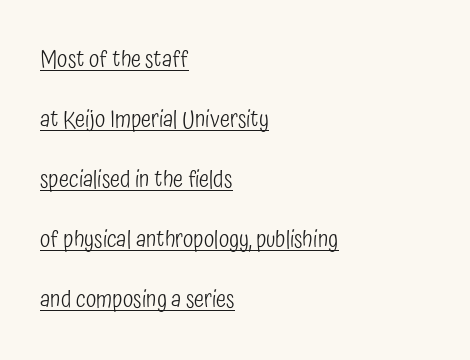
The image shows 24 px text type, upright; set left-aligned, loose line spacing (2.5x), normal letter spacing, underlined.
